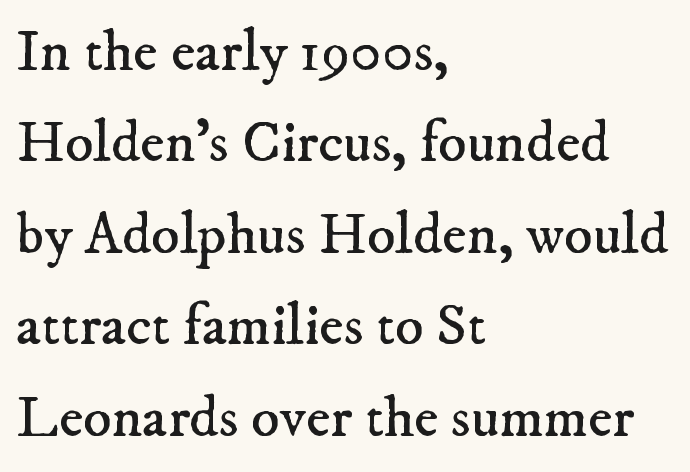
{"serif": "yes", "bold": "no", "weight": "regular", "width": "normal", "stroke_contrast": "low", "x_height": "small", "monospaced": "no", "underline": "no", "align": "left", "line_spacing": "normal", "line_spacing_ratio": 1.55, "letter_spacing": "normal", "letter_spacing_em": 0.0, "glyph_px": 59}
